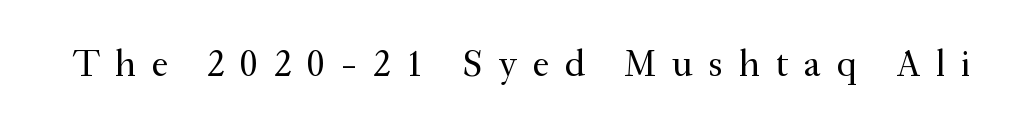
Words appear elongated and porous because spacing is wide. The strokes are not fattened; the text isn't bold. Here the designer chose a conventional face with non-uniform glyph widths. Underline: absent. Examine the stroke ends and you'll spot serifs. Is there any slant? The stems are plumb.
